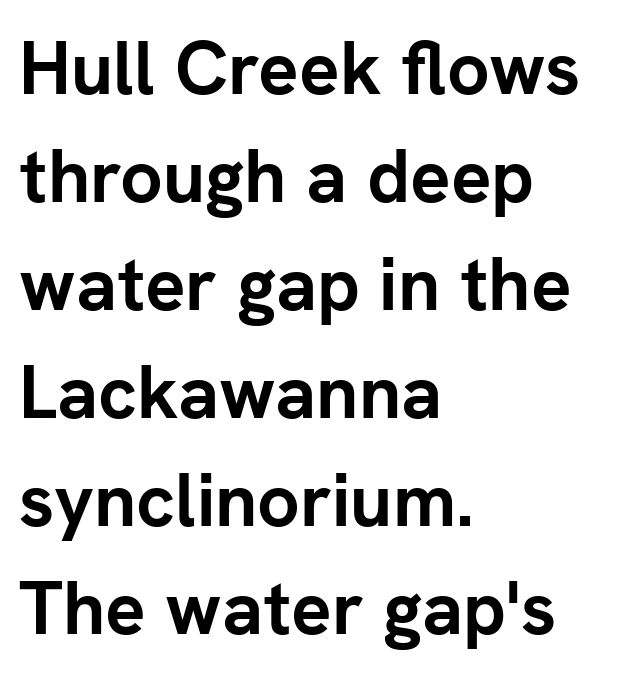
{"serif": "no", "italic": "no", "bold": "yes", "weight": "semibold", "width": "normal", "stroke_contrast": "low", "x_height": "medium", "monospaced": "no", "underline": "no", "align": "left", "line_spacing": "normal", "line_spacing_ratio": 1.44, "letter_spacing": "normal", "letter_spacing_em": 0.0, "glyph_px": 75}
